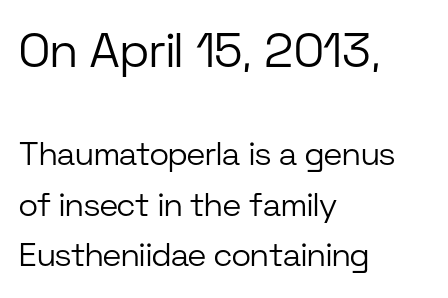
Q: Is the text bold? A: No.
Q: Is the text italic (slanted)? A: No, it is upright.
Q: Is the typeface a serif or a sans-serif typeface? A: Sans-serif.
Q: Is the text underlined? A: No.
Q: How is the paragraph aligned? A: Left-aligned.
Q: Is the spacing between letters normal or unusually wide? A: Normal.
Q: Is the spacing between lines tight, normal or loose? A: Normal.
Q: Which block of text is set in a larger size, the first (top) or the second (bottom)? A: The first (top) one.
Q: Width (condensed, normal, or wide)? A: Normal.
Q: Stroke contrast? A: Low.
Q: x-height? A: Medium.
Q: Monospaced? A: No.
